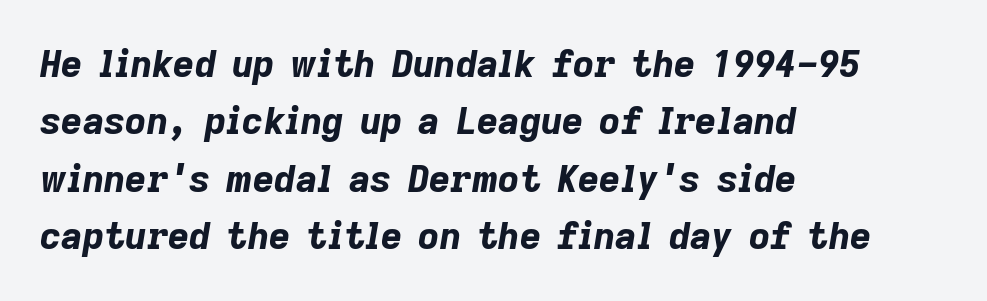
{"italic": "yes", "lean": "right", "slant_degrees": 9, "bold": "yes", "weight": "bold", "width": "normal", "stroke_contrast": "low", "x_height": "medium", "monospaced": "no", "underline": "no", "align": "left", "line_spacing": "normal", "line_spacing_ratio": 1.55, "letter_spacing": "normal", "letter_spacing_em": 0.0, "glyph_px": 37}
